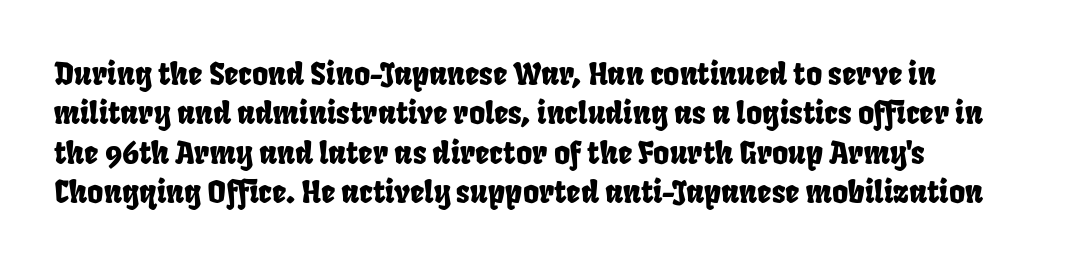
{"serif": "no", "width": "condensed", "stroke_contrast": "low", "x_height": "large", "monospaced": "no", "underline": "no", "align": "left", "line_spacing": "normal", "line_spacing_ratio": 1.27, "letter_spacing": "normal", "letter_spacing_em": 0.0, "glyph_px": 31}
